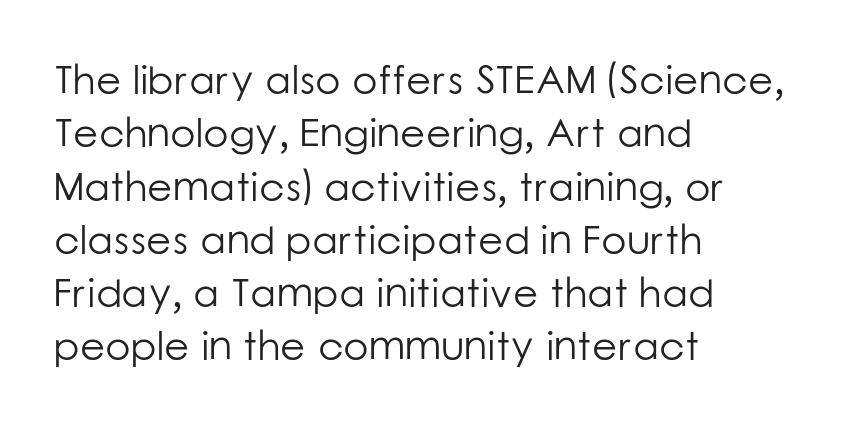
Q: Is the text bold? A: No.
Q: Is the text italic (slanted)? A: No, it is upright.
Q: Is the typeface a serif or a sans-serif typeface? A: Sans-serif.
Q: Is the text underlined? A: No.
Q: How is the paragraph aligned? A: Left-aligned.
Q: Is the spacing between letters normal or unusually wide? A: Normal.
Q: Is the spacing between lines tight, normal or loose? A: Normal.
Q: Width (condensed, normal, or wide)? A: Normal.
Q: Stroke contrast? A: Low.
Q: x-height? A: Medium.
Q: Monospaced? A: No.
